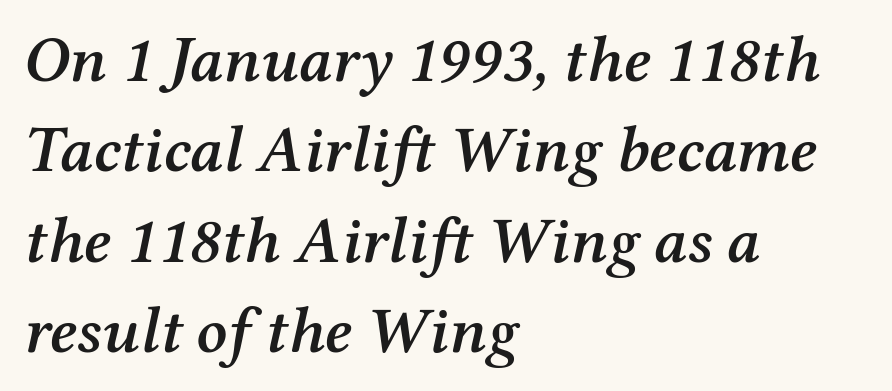
In CSS terms this would be text-align: left. Horizontal bands of white between lines are of average thickness. Glyph-to-glyph distance matches everyday printed text. Little horizontal feet cap the strokes, marking this as serif type. You could not count columns in this text — the font is proportionally spaced. Looking at the ascenders, they clearly lean.
